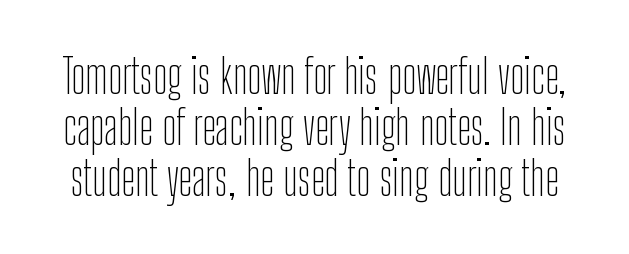
Q: Is the text bold? A: No.
Q: Is the text italic (slanted)? A: No, it is upright.
Q: Is the typeface a serif or a sans-serif typeface? A: Sans-serif.
Q: Is the text underlined? A: No.
Q: Is the spacing between letters normal or unusually wide? A: Normal.
Q: Is the spacing between lines tight, normal or loose? A: Tight.
Q: Width (condensed, normal, or wide)? A: Condensed.
Q: Stroke contrast? A: Low.
Q: x-height? A: Medium.
Q: Monospaced? A: No.
